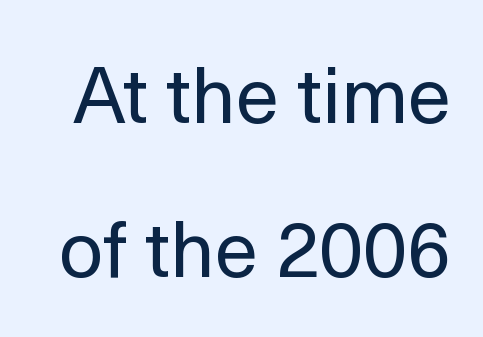
{"serif": "no", "italic": "no", "bold": "no", "weight": "regular", "width": "normal", "x_height": "medium", "monospaced": "no", "underline": "no", "line_spacing": "loose", "line_spacing_ratio": 1.98, "letter_spacing": "normal", "letter_spacing_em": 0.0, "glyph_px": 78}
